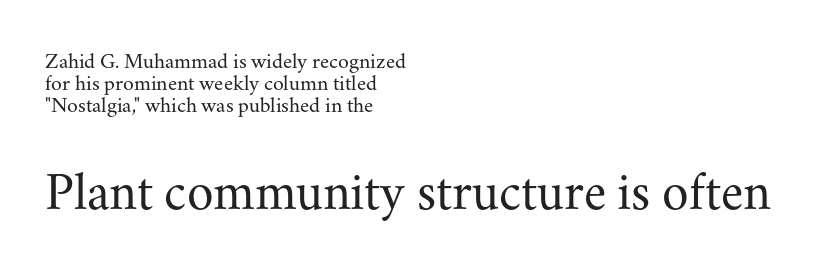
{"serif": "yes", "italic": "no", "bold": "no", "weight": "regular", "width": "normal", "stroke_contrast": "medium", "x_height": "small", "monospaced": "no", "underline": "no", "align": "left", "line_spacing": "tight", "line_spacing_ratio": 1.0, "letter_spacing": "normal", "letter_spacing_em": 0.0, "larger_block": "second", "size_ratio": 2.45, "glyph_px": 54}
